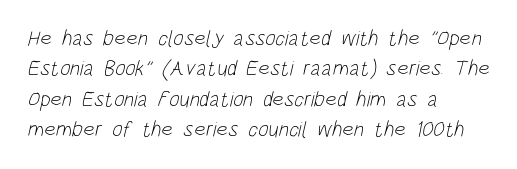
Q: Is the text bold? A: No.
Q: Is the text underlined? A: No.
Q: How is the paragraph aligned? A: Left-aligned.
Q: Is the spacing between letters normal or unusually wide? A: Normal.
Q: Is the spacing between lines tight, normal or loose? A: Normal.
